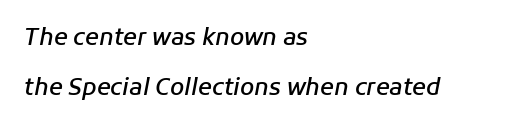
Q: Is the text bold? A: Semi-bold.
Q: Is the text italic (slanted)? A: Yes, it leans right by about 11 degrees.
Q: Is the text underlined? A: No.
Q: How is the paragraph aligned? A: Left-aligned.
Q: Is the spacing between letters normal or unusually wide? A: Normal.
Q: Is the spacing between lines tight, normal or loose? A: Loose.
